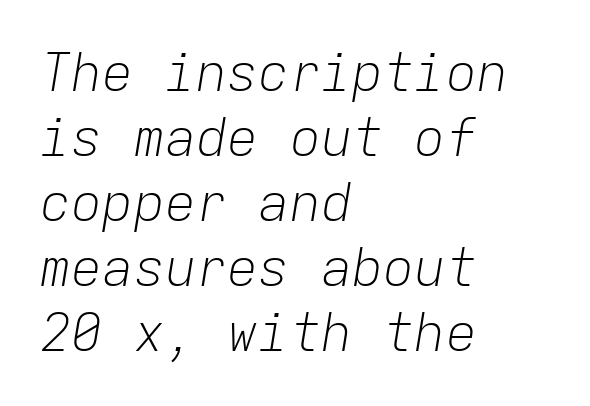
{"italic": "yes", "lean": "right", "slant_degrees": 9, "bold": "no", "weight": "light", "width": "normal", "stroke_contrast": "low", "x_height": "medium", "monospaced": "yes", "underline": "no", "align": "left", "line_spacing": "normal", "line_spacing_ratio": 1.25, "letter_spacing": "normal", "letter_spacing_em": 0.0, "glyph_px": 52}
